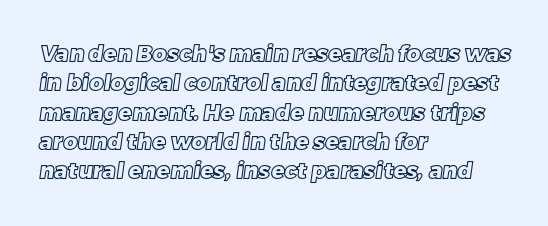
Q: Is the text underlined? A: No.
Q: How is the paragraph aligned? A: Left-aligned.
Q: Is the spacing between letters normal or unusually wide? A: Normal.
Q: Is the spacing between lines tight, normal or loose? A: Normal.
